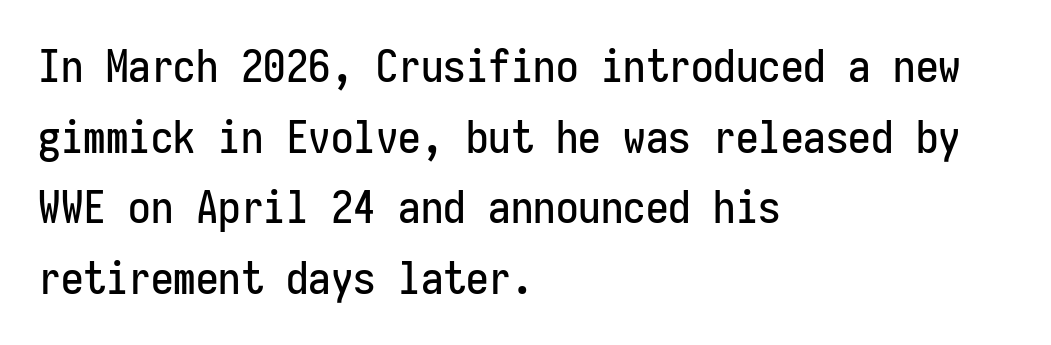
The image shows 45 px condensed sans-serif type, upright, monospaced; set left-aligned, normal line spacing (1.57x), normal letter spacing, not underlined; low stroke contrast and a medium x-height.
